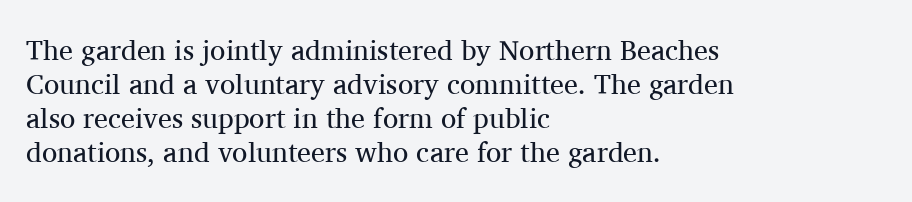
The image shows 28 px regular-weight serif type, upright; set left-aligned, line spacing 1.22x, normal letter spacing, not underlined; medium stroke contrast and a medium x-height.
